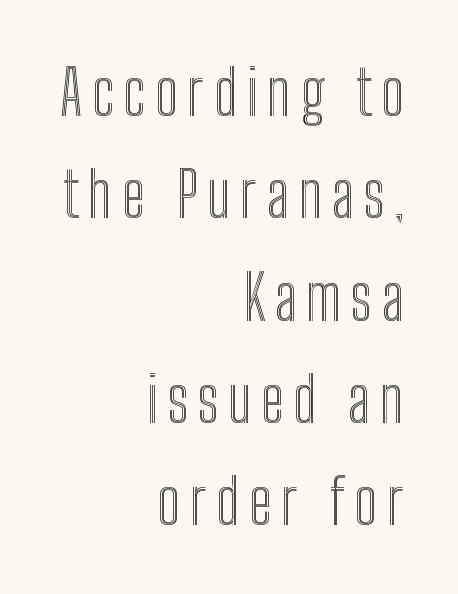
The image shows 62 px condensed type, upright; set right-aligned, normal line spacing (1.65x), not underlined; a medium x-height.
